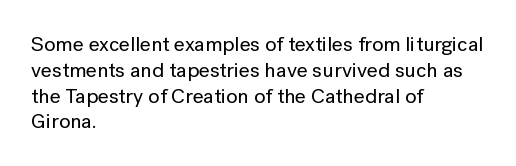
Q: Is the text italic (slanted)? A: No, it is upright.
Q: Is the text underlined? A: No.
Q: How is the paragraph aligned? A: Left-aligned.
Q: Is the spacing between letters normal or unusually wide? A: Normal.
